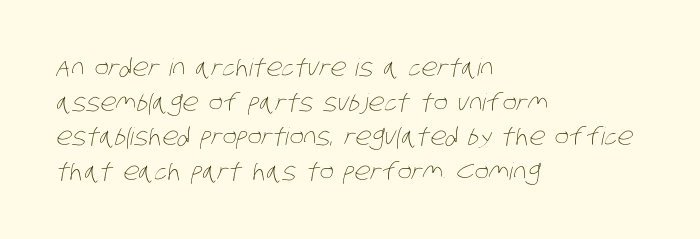
The gaps between neighbouring characters are ordinary and unremarkable. Weight class: somewhere from thin through regular. Letters rest on an invisible, unmarked baseline. In terms of leading, this rendering sits right in the middle. Casual observation: everything's shoved over to the left.
